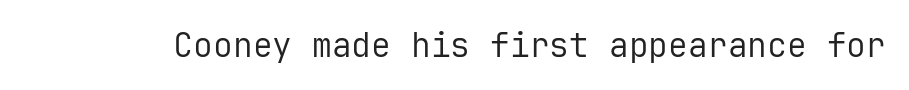
{"serif": "no", "italic": "no", "bold": "no", "weight": "regular", "width": "normal", "stroke_contrast": "low", "x_height": "medium", "monospaced": "yes", "underline": "no", "letter_spacing": "normal", "letter_spacing_em": 0.0, "glyph_px": 33}
